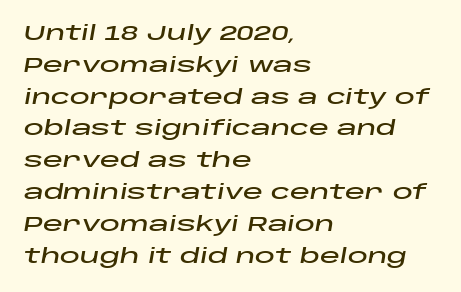
The image shows 20 px text type, italic (leaning right); set left-aligned, normal line spacing (1.59x), normal letter spacing, not underlined.
